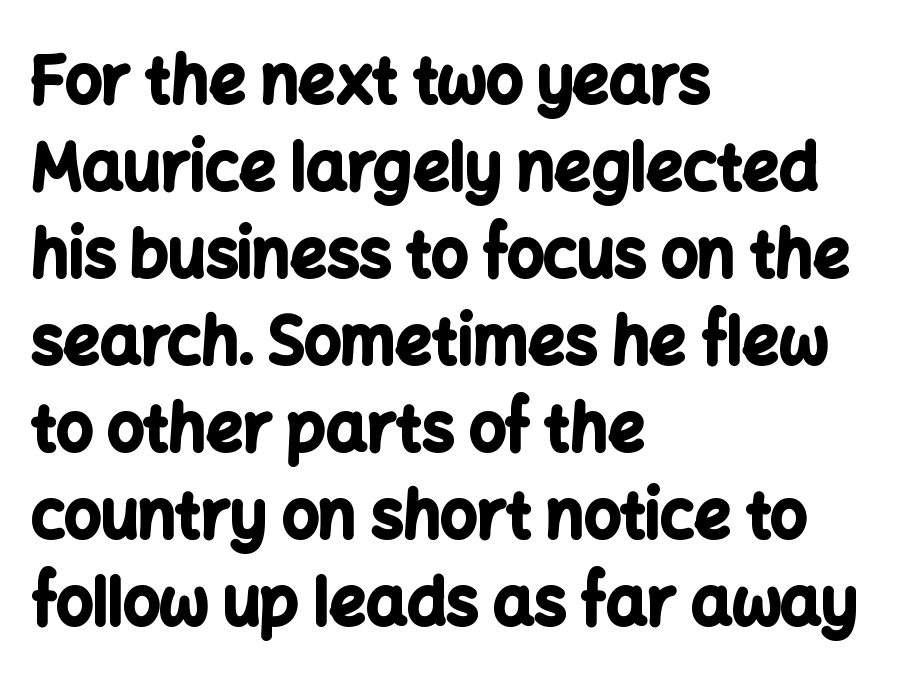
The image shows 64 px bold sans-serif type, upright; set left-aligned, normal line spacing (1.36x), normal letter spacing, not underlined; low stroke contrast and a medium x-height.
